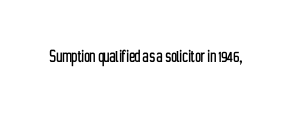
The image shows 20 px text type, upright; set normal letter spacing, not underlined.
